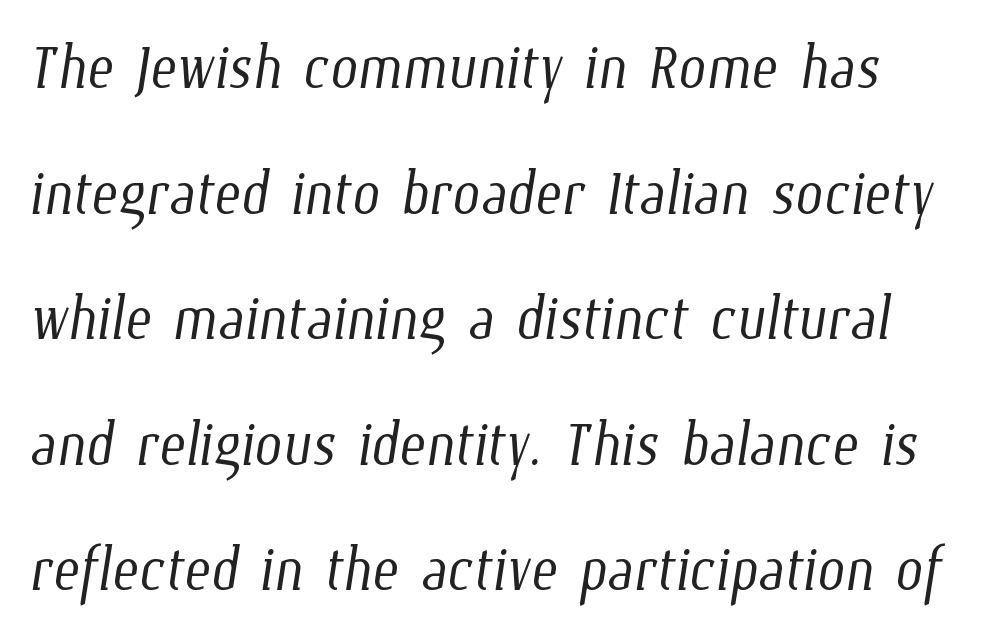
Regarding leading, the lines here are spaced in the standard way. Inter-character spacing is left at the font's built-in metrics. These lines are rendered in a variable-pitch font. Weight: not bold — regular or lighter. The area under the type is left untouched.
